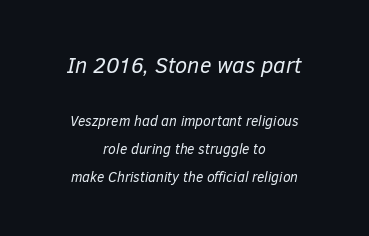
The image shows 22 px text type, italic (leaning right); set centered, loose line spacing (1.99x), normal letter spacing, not underlined; the first (top) block is 1.57x larger.
